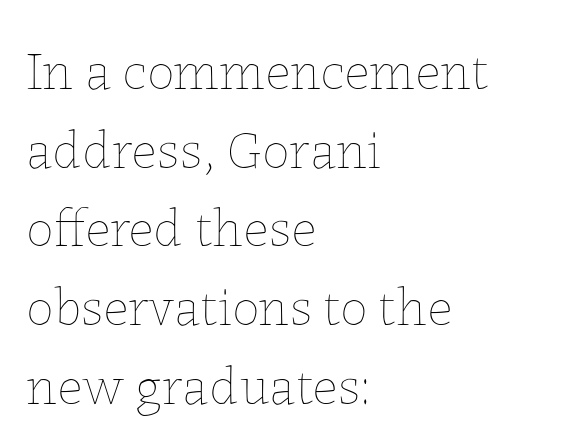
Q: Is the text bold? A: No.
Q: Is the text italic (slanted)? A: No, it is upright.
Q: Is the text underlined? A: No.
Q: How is the paragraph aligned? A: Left-aligned.
Q: Is the spacing between letters normal or unusually wide? A: Normal.
Q: Is the spacing between lines tight, normal or loose? A: Normal.
Q: Width (condensed, normal, or wide)? A: Normal.
Q: Stroke contrast? A: Low.
Q: x-height? A: Medium.
Q: Monospaced? A: No.
